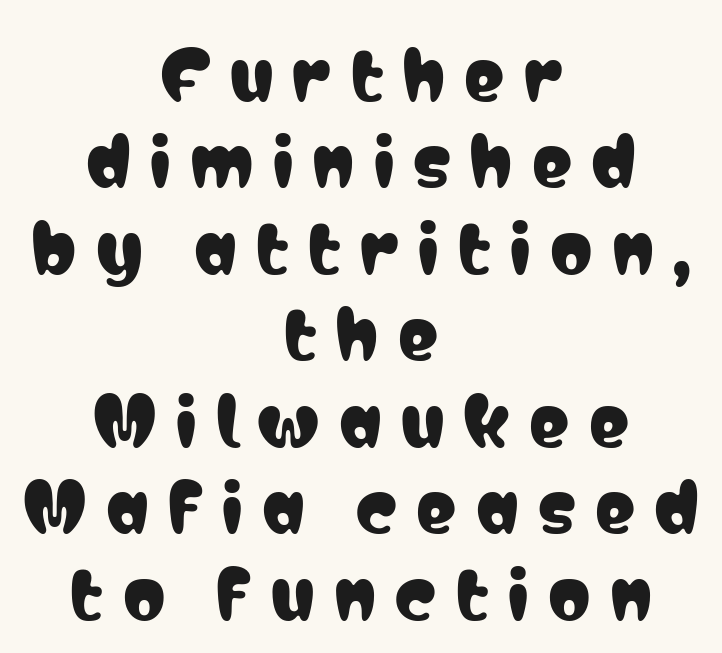
The compositor balanced each line on the midline. Successive baselines arrive at the customary interval. Is this a fixed-width face? No — the glyphs have proportional, varying widths. Short note: letters widely spaced.
